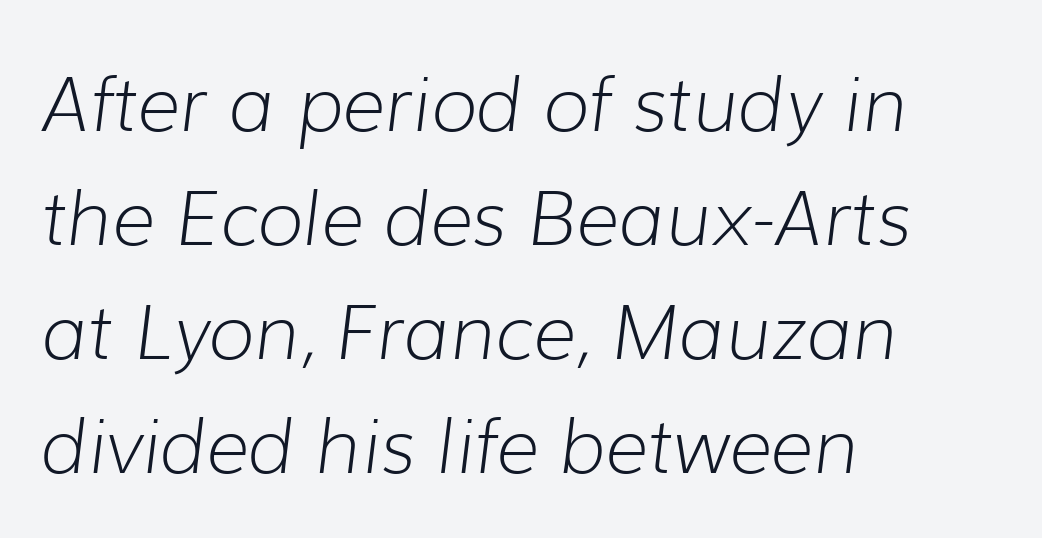
The image shows 75 px light type, italic (leaning right); set left-aligned, normal line spacing (1.52x), normal letter spacing, not underlined; low stroke contrast and a medium x-height.
